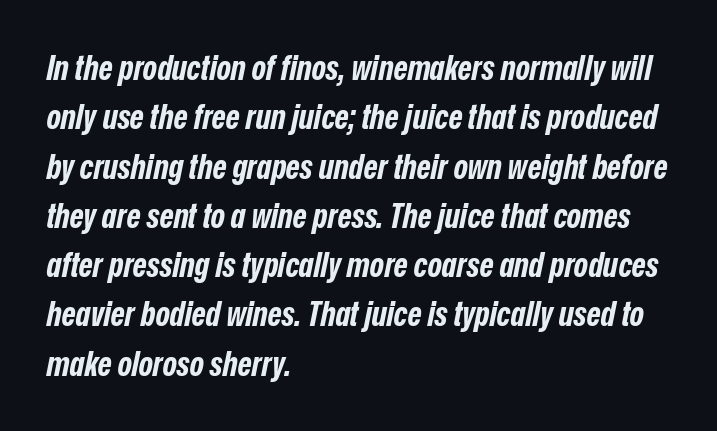
Regarding leading, the lines here are spaced in the standard way. A typesetter would call this proportional, since set widths differ per character. Characters are canted at an angle relative to the baseline's perpendicular. The letters sit at their default tracking, neither squeezed nor spread.
